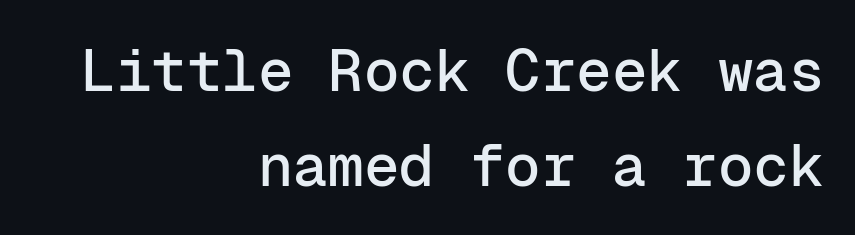
The image shows 59 px sans-serif type, upright, monospaced; set right-aligned, normal line spacing (1.61x), normal letter spacing, not underlined; low stroke contrast and a medium x-height.
